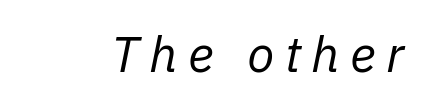
Slanted lettering throughout. The typesetting does not lean heavy: it is not bold. The letters advance in unequal steps, a hallmark of proportional type. Short note: letters widely spaced.
